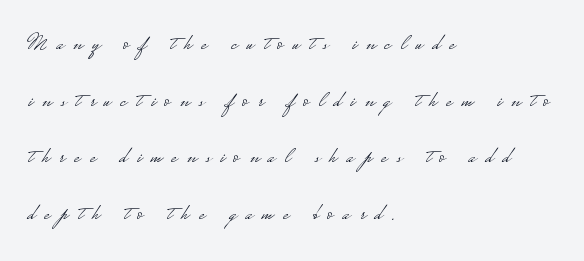
{"bold": "no", "underline": "no", "align": "left", "line_spacing": "loose", "line_spacing_ratio": 2.36, "letter_spacing": "wide", "letter_spacing_em": 0.4, "glyph_px": 24}
